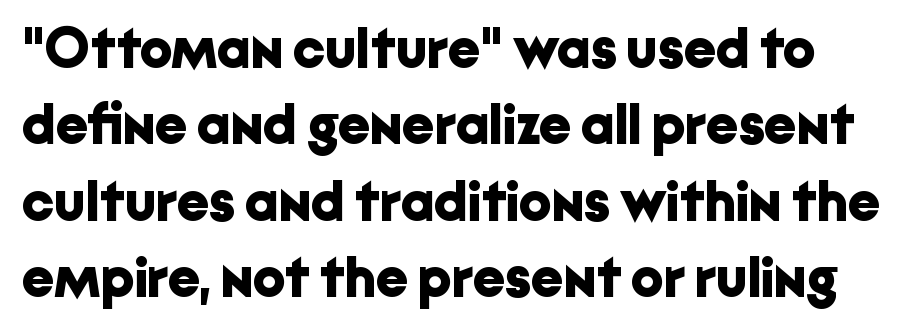
Look at the bottom of the vertical strokes: they stop flat, with no serifs. Rendered with straight, roman letterforms. Is there much room between lines? A standard amount, neither cramped nor airy. In terms of weight, the rendering is a true, heavy bold. The zone under the glyphs is completely vacant.
